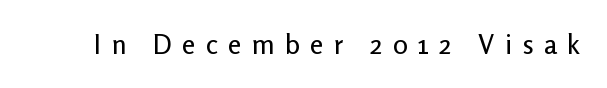
The image shows 27 px text type, upright; set unusually wide letter spacing (+0.38 em), not underlined.
